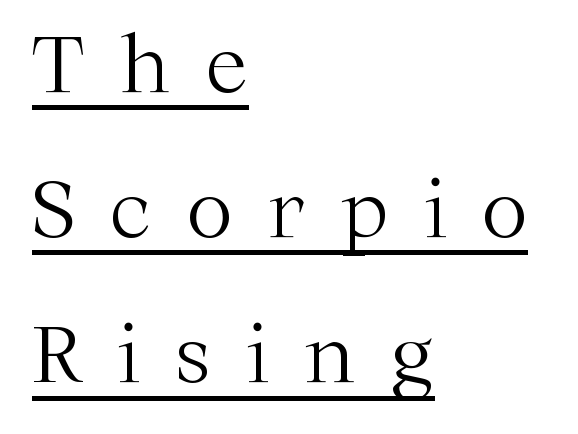
The image shows 78 px light serif type, upright; set left-aligned, line spacing 1.86x, unusually wide letter spacing (+0.46 em), underlined; medium stroke contrast and a medium x-height.
